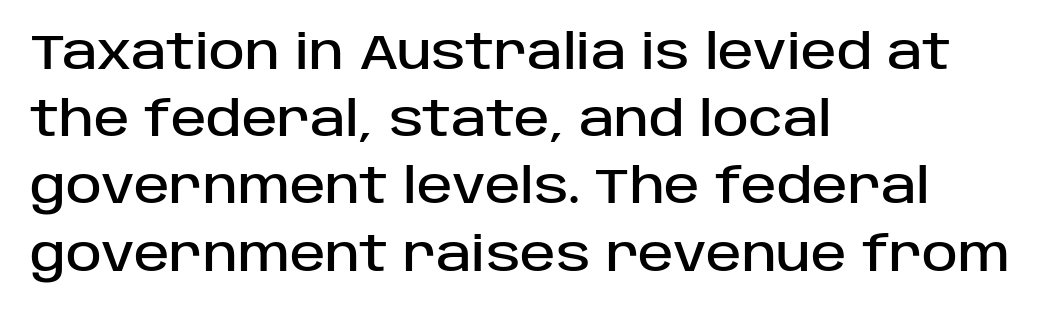
{"serif": "no", "italic": "no", "width": "normal", "stroke_contrast": "low", "x_height": "large", "monospaced": "no", "underline": "no", "align": "left", "line_spacing": "normal", "line_spacing_ratio": 1.4, "letter_spacing": "normal", "letter_spacing_em": 0.0, "glyph_px": 48}
